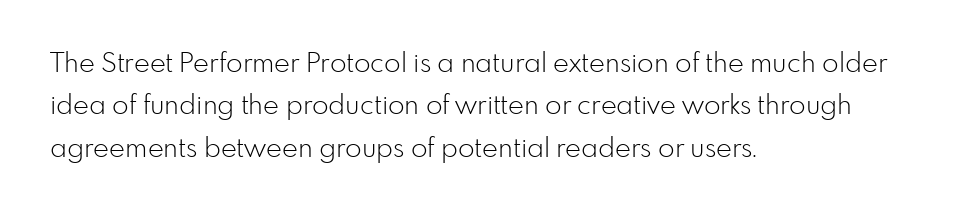
Characters follow at the spacing the type designer built in. Where is the straight margin? On the left. Weight: regular or lighter. Check the space under the baseline: it is left empty. Each new line begins a customary step beneath the previous one.
